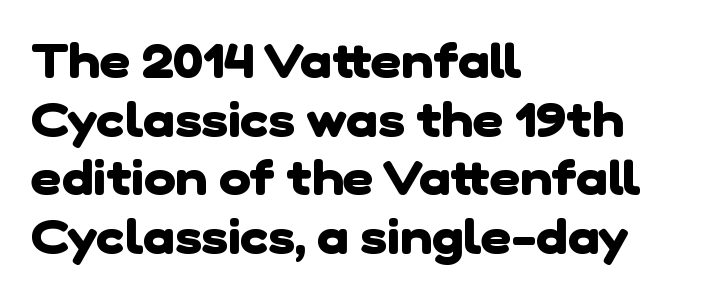
Q: Is the text bold? A: Yes.
Q: Is the typeface a serif or a sans-serif typeface? A: Sans-serif.
Q: Is the text underlined? A: No.
Q: How is the paragraph aligned? A: Left-aligned.
Q: Is the spacing between letters normal or unusually wide? A: Normal.
Q: Width (condensed, normal, or wide)? A: Normal.
Q: Stroke contrast? A: Low.
Q: x-height? A: Medium.
Q: Monospaced? A: No.
